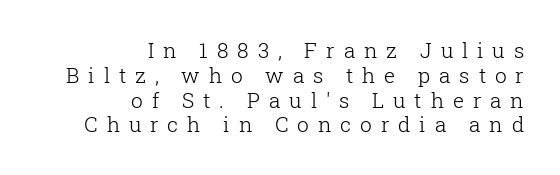
Is the block centered? No — it sits flush against the right margin. A light-to-regular cut is what we see here. You can tell it's not italic because the verticals are truly vertical. Is the letter spacing exaggerated? Yes — the characters are pushed far apart.
